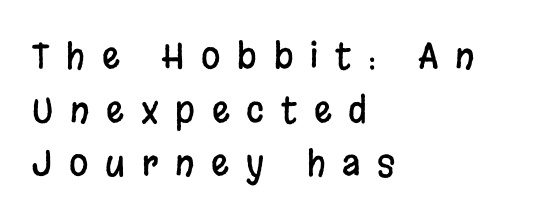
Does the type have serifs? No, each stem ends abruptly. Tracking value appears strongly positive — letters spread wide. Note the varied advance widths — an 'i' is clearly narrower than an 'm'. Students, observe: this is what conventionally led text looks like. The rag falls on the right side of this text block. Ordinary non-slanted type is in use.
